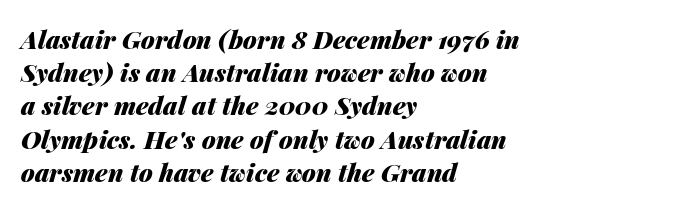
Q: Is the text bold? A: Yes.
Q: Is the text italic (slanted)? A: Yes, it leans right by about 14 degrees.
Q: Is the text underlined? A: No.
Q: How is the paragraph aligned? A: Left-aligned.
Q: Is the spacing between letters normal or unusually wide? A: Normal.
Q: Is the spacing between lines tight, normal or loose? A: Normal.
